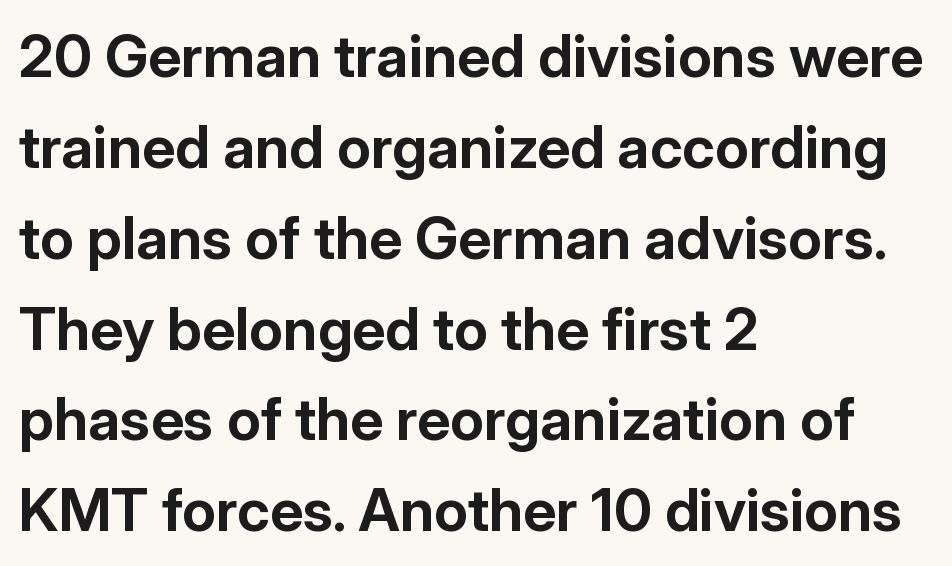
The image shows 59 px bold sans-serif type, upright; set left-aligned, normal line spacing (1.54x), normal letter spacing, not underlined; low stroke contrast and a medium x-height.
